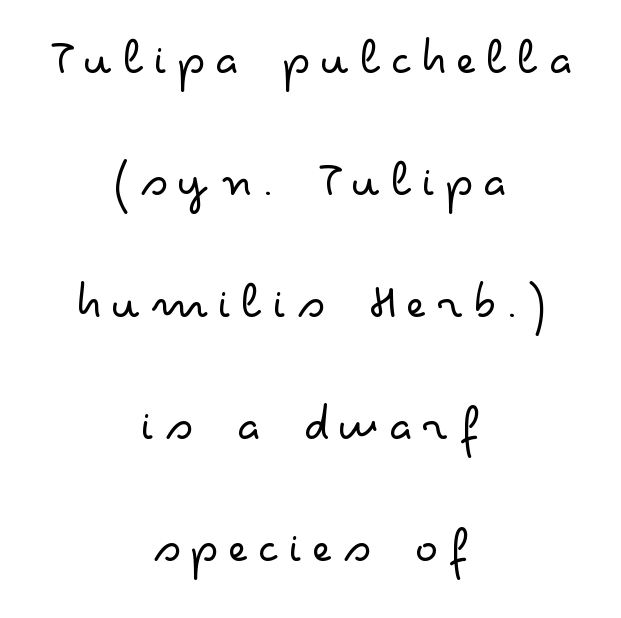
{"serif": "no", "italic": "no", "bold": "no", "weight": "light", "width": "wide", "stroke_contrast": "low", "x_height": "small", "monospaced": "no", "underline": "no", "align": "center", "line_spacing": "loose", "line_spacing_ratio": 2.26, "glyph_px": 54}
